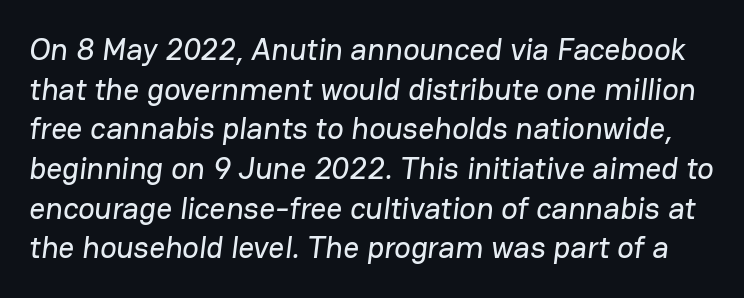
The glyphs in this specimen are sans serif. How would I describe the line gaps? Plain and ordinary. Any mark beneath the type? The region is blank. What stands out about the letter spacing? Nothing — it is the standard amount. Each letter keeps its own natural width here, so spacing adapts to shape.
